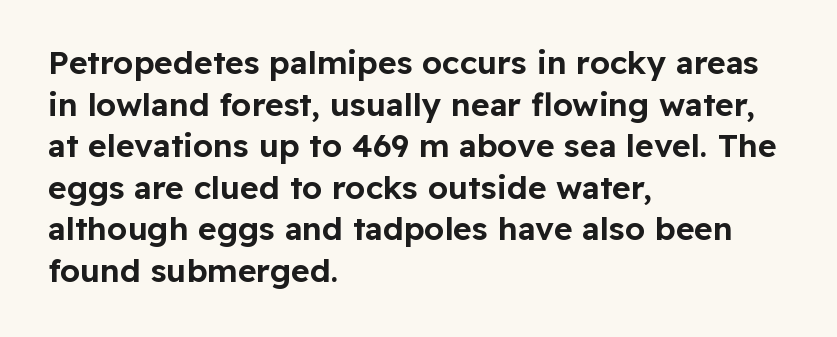
Q: Is the text italic (slanted)? A: No, it is upright.
Q: Is the typeface a serif or a sans-serif typeface? A: Sans-serif.
Q: Is the text underlined? A: No.
Q: How is the paragraph aligned? A: Left-aligned.
Q: Is the spacing between letters normal or unusually wide? A: Normal.
Q: Is the spacing between lines tight, normal or loose? A: Normal.
Q: Width (condensed, normal, or wide)? A: Normal.
Q: Stroke contrast? A: Low.
Q: x-height? A: Medium.
Q: Monospaced? A: No.
